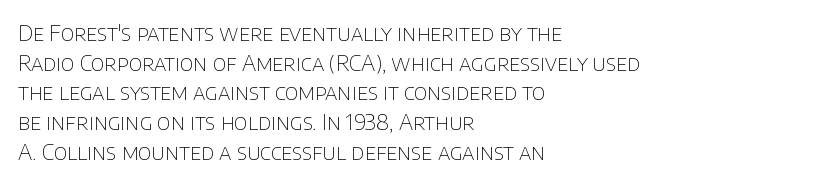
Q: Is the text bold? A: No.
Q: Is the text italic (slanted)? A: No, it is upright.
Q: Is the text underlined? A: No.
Q: How is the paragraph aligned? A: Left-aligned.
Q: Is the spacing between letters normal or unusually wide? A: Normal.
Q: Is the spacing between lines tight, normal or loose? A: Normal.
